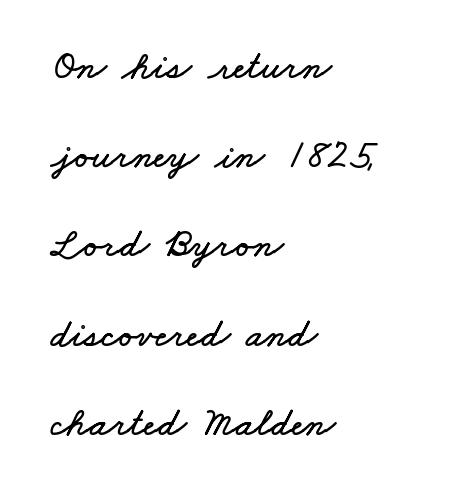
Varying glyph widths throughout — classic text-font behaviour. Unmarked baselines from the first word to the last. Observe the ordinary spacing: letters are neighbours, not strangers. Each line starts at the same left margin while the right side varies.
